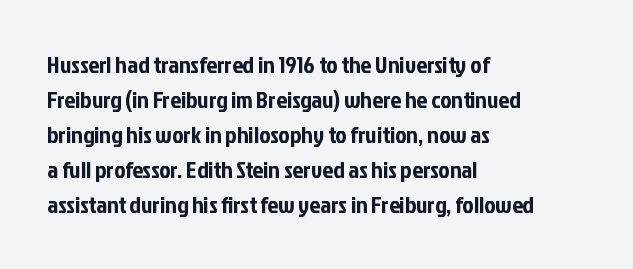
{"italic": "no", "underline": "no", "align": "left", "line_spacing": "normal", "line_spacing_ratio": 1.46, "letter_spacing": "normal", "letter_spacing_em": 0.0, "glyph_px": 24}
